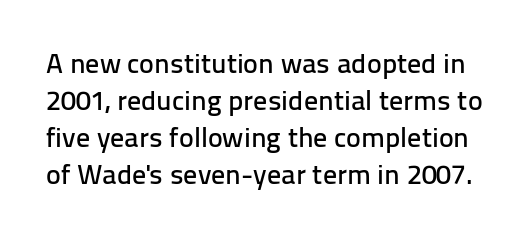
{"serif": "no", "italic": "no", "width": "normal", "stroke_contrast": "low", "x_height": "medium", "monospaced": "no", "underline": "no", "line_spacing": "normal", "line_spacing_ratio": 1.32, "letter_spacing": "normal", "letter_spacing_em": 0.0, "glyph_px": 28}
